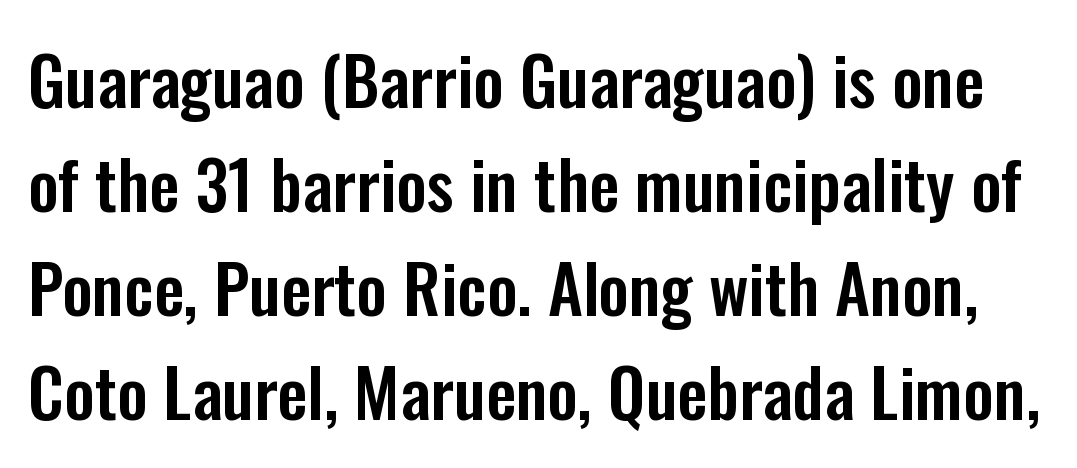
Q: Is the text italic (slanted)? A: No, it is upright.
Q: Is the typeface a serif or a sans-serif typeface? A: Sans-serif.
Q: Is the text underlined? A: No.
Q: Is the spacing between letters normal or unusually wide? A: Normal.
Q: Is the spacing between lines tight, normal or loose? A: Normal.
Q: Width (condensed, normal, or wide)? A: Condensed.
Q: Stroke contrast? A: Low.
Q: x-height? A: Medium.
Q: Monospaced? A: No.
